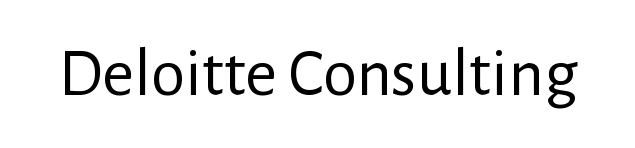
Q: Is the text bold? A: No.
Q: Is the text italic (slanted)? A: No, it is upright.
Q: Is the typeface a serif or a sans-serif typeface? A: Sans-serif.
Q: Is the text underlined? A: No.
Q: Is the spacing between letters normal or unusually wide? A: Normal.
Q: Width (condensed, normal, or wide)? A: Normal.
Q: Stroke contrast? A: Low.
Q: x-height? A: Medium.
Q: Monospaced? A: No.
